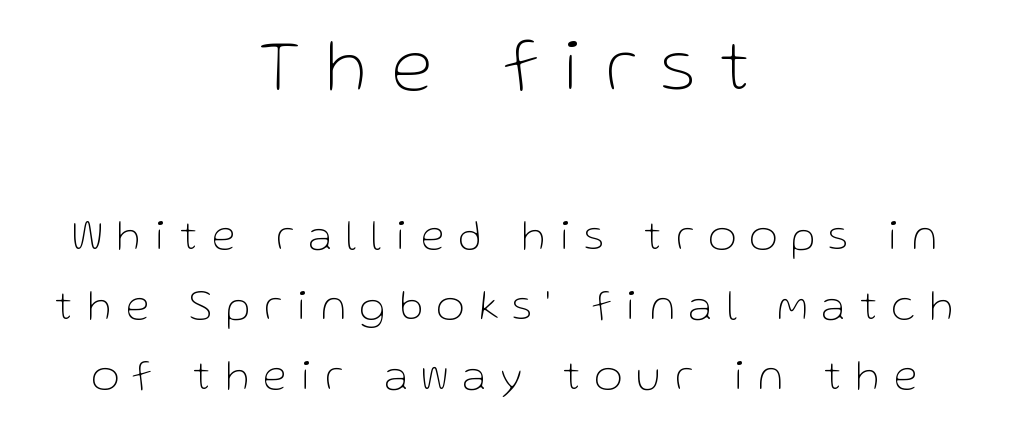
Quick note: interline space is typical. Horizontally, the lines are justified to the midpoint only. This is sans-serif lettering, the kind often seen on screens and signage. These lines have a slow, spaced-out rhythm from letter to letter.
